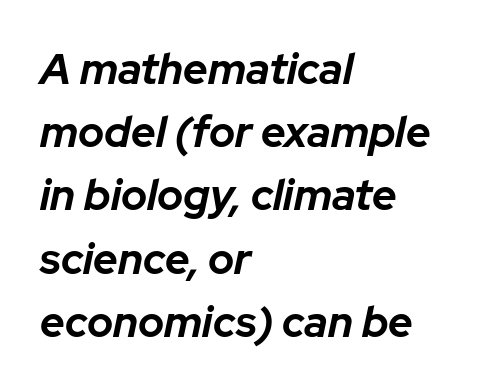
Q: Is the text bold? A: Yes.
Q: Is the text italic (slanted)? A: Yes, it leans right by about 12 degrees.
Q: Is the text underlined? A: No.
Q: How is the paragraph aligned? A: Left-aligned.
Q: Is the spacing between letters normal or unusually wide? A: Normal.
Q: Is the spacing between lines tight, normal or loose? A: Normal.
Q: Width (condensed, normal, or wide)? A: Normal.
Q: Stroke contrast? A: Low.
Q: x-height? A: Medium.
Q: Monospaced? A: No.
